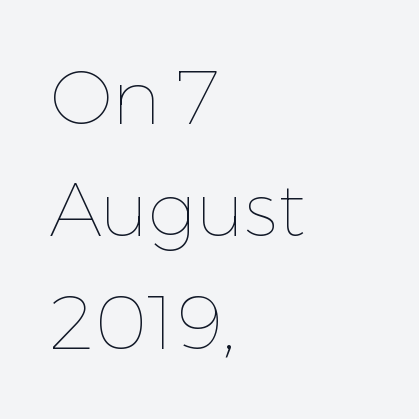
The image shows 76 px thin type, upright; set left-aligned, normal line spacing (1.48x), normal letter spacing, not underlined; low stroke contrast and a medium x-height.
